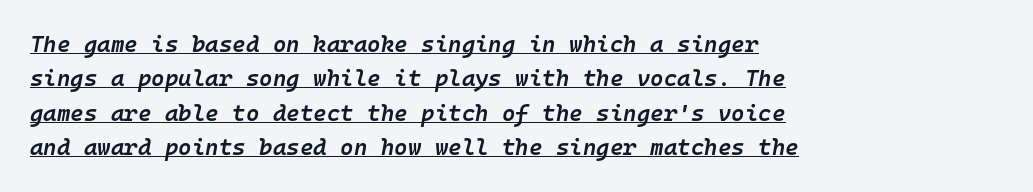
The image shows 23 px text type, italic (leaning right); set left-aligned, normal line spacing (1.5x), normal letter spacing, underlined.
